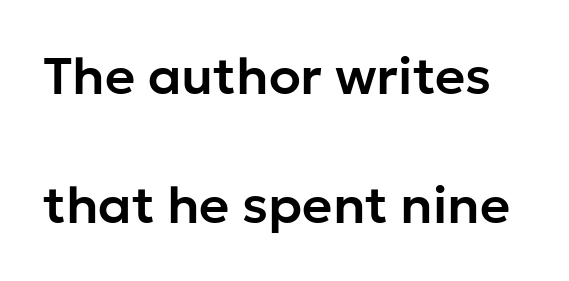
The image shows 52 px sans-serif type, upright; set loose line spacing (2.48x), normal letter spacing, not underlined; low stroke contrast and a medium x-height.
